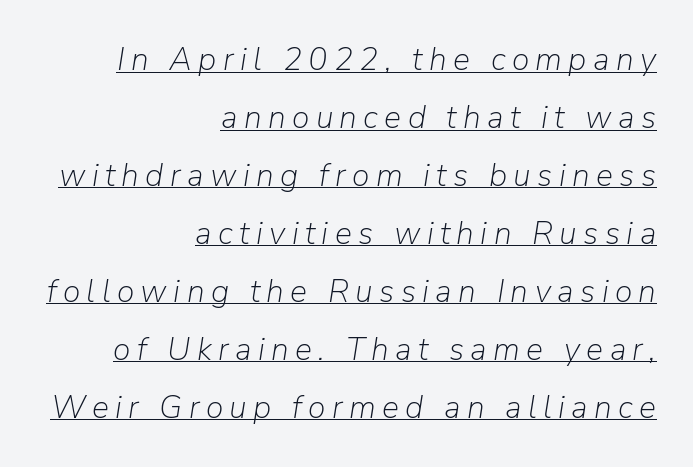
{"italic": "yes", "lean": "right", "slant_degrees": 9, "bold": "no", "weight": "light", "width": "normal", "stroke_contrast": "low", "x_height": "medium", "monospaced": "no", "underline": "yes", "align": "right", "line_spacing_ratio": 1.81, "letter_spacing": "wide", "letter_spacing_em": 0.2, "glyph_px": 32}
